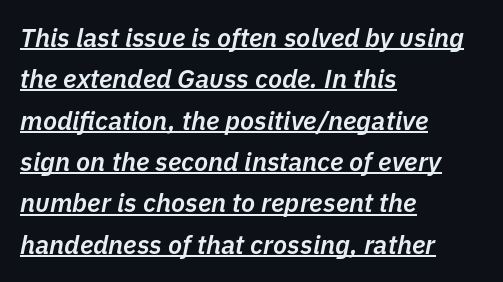
Q: Is the text bold? A: Semi-bold.
Q: Is the text italic (slanted)? A: Yes, it leans right by about 11 degrees.
Q: Is the text underlined? A: Yes.
Q: How is the paragraph aligned? A: Left-aligned.
Q: Is the spacing between letters normal or unusually wide? A: Normal.
Q: Is the spacing between lines tight, normal or loose? A: Normal.
